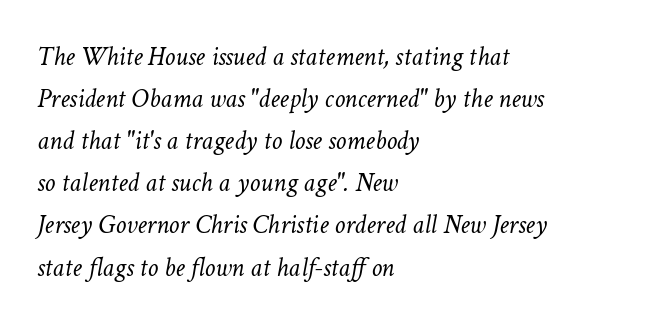
The image shows 27 px text type, italic (leaning right); set left-aligned, normal line spacing (1.56x), normal letter spacing, not underlined.
